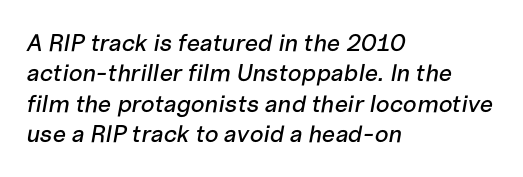
The letters sit at their default tracking, neither squeezed nor spread. Leftover space on each line is placed entirely after the last word. Reading down the column, the eye jumps a familiar distance to each next line. Just letters on the line, the space beneath them empty. The whole block is typeset with a tilt.
